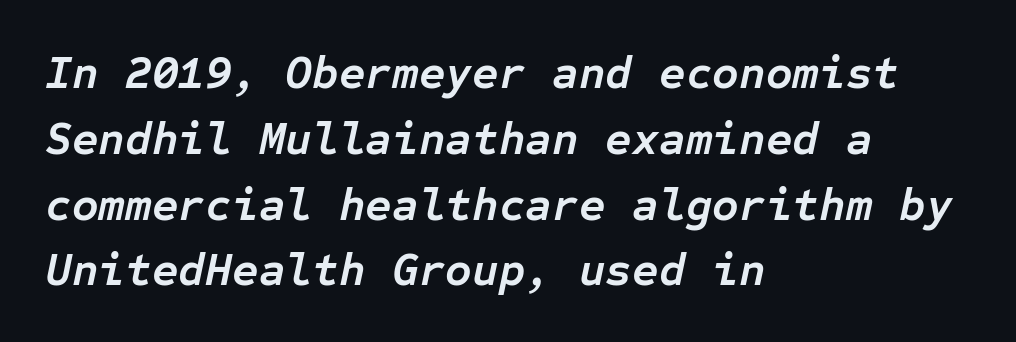
The image shows 46 px semibold type, italic (leaning right), monospaced; set left-aligned, normal line spacing (1.43x), normal letter spacing, not underlined; low stroke contrast and a medium x-height.
